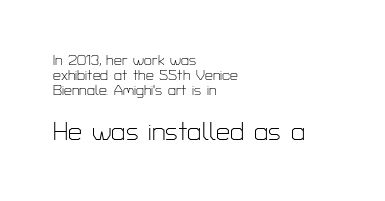
Q: Is the text bold? A: No.
Q: Is the text italic (slanted)? A: No, it is upright.
Q: Is the text underlined? A: No.
Q: How is the paragraph aligned? A: Left-aligned.
Q: Is the spacing between letters normal or unusually wide? A: Normal.
Q: Is the spacing between lines tight, normal or loose? A: Tight.
Q: Which block of text is set in a larger size, the first (top) or the second (bottom)? A: The second (bottom) one.
